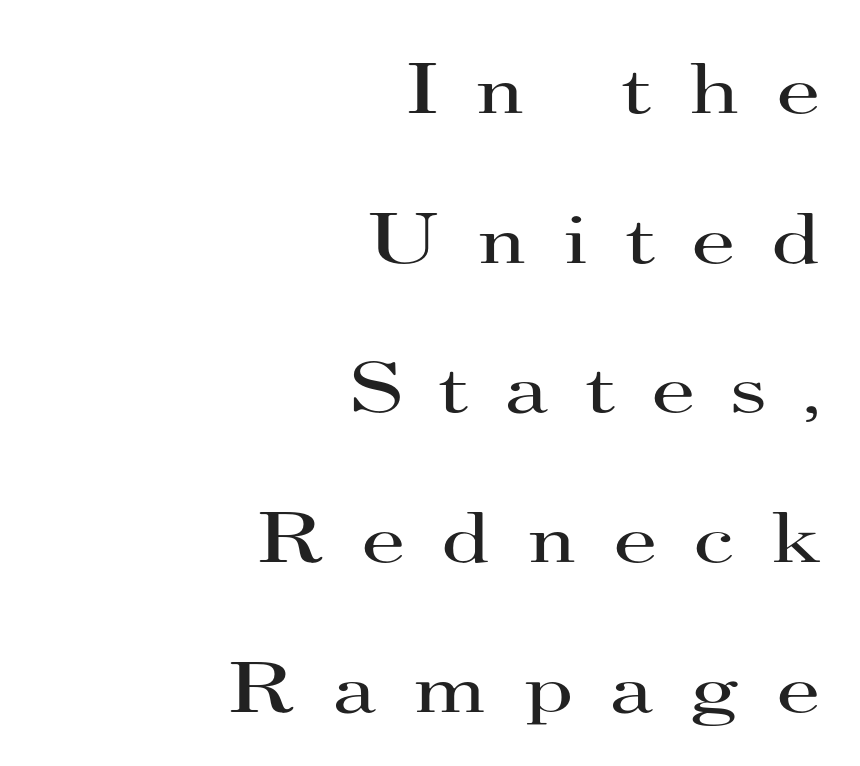
Layout note: lines flush right. These lines are rendered in a variable-pitch font. Horizontal bands of white between lines are thick stripes. The characters are drawn with everyday or finer stroke widths. Does the lettering tilt? It doesn't — this is upright.
